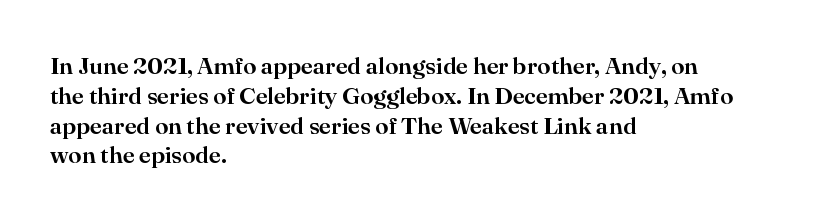
Q: Is the text italic (slanted)? A: No, it is upright.
Q: Is the text underlined? A: No.
Q: How is the paragraph aligned? A: Left-aligned.
Q: Is the spacing between letters normal or unusually wide? A: Normal.
